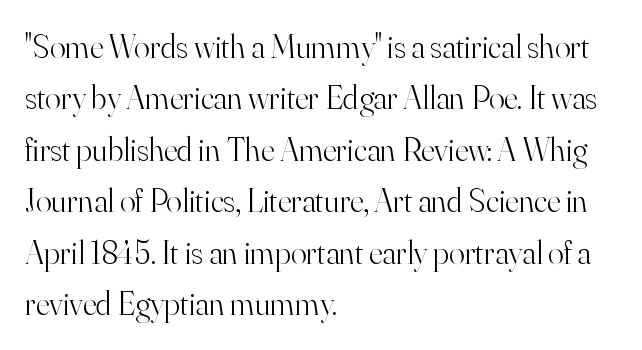
The image shows 33 px light serif type, upright; set left-aligned, normal line spacing (1.56x), normal letter spacing, not underlined; high stroke contrast and a small x-height.
